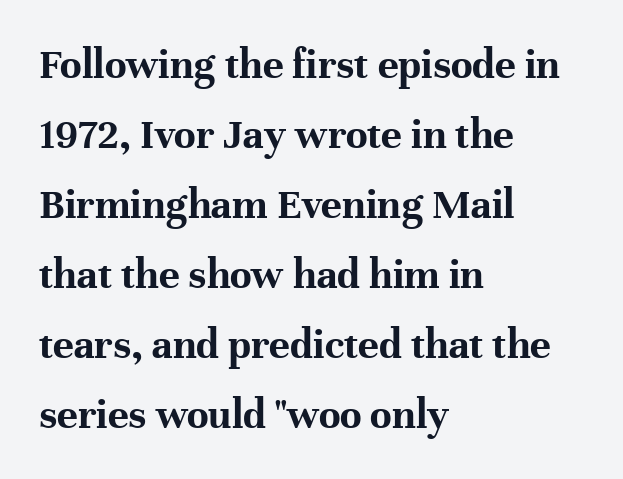
{"serif": "yes", "italic": "no", "bold": "yes", "weight": "bold", "width": "normal", "stroke_contrast": "high", "x_height": "medium", "monospaced": "no", "underline": "no", "align": "left", "line_spacing": "normal", "line_spacing_ratio": 1.59, "letter_spacing": "normal", "letter_spacing_em": 0.0, "glyph_px": 44}
